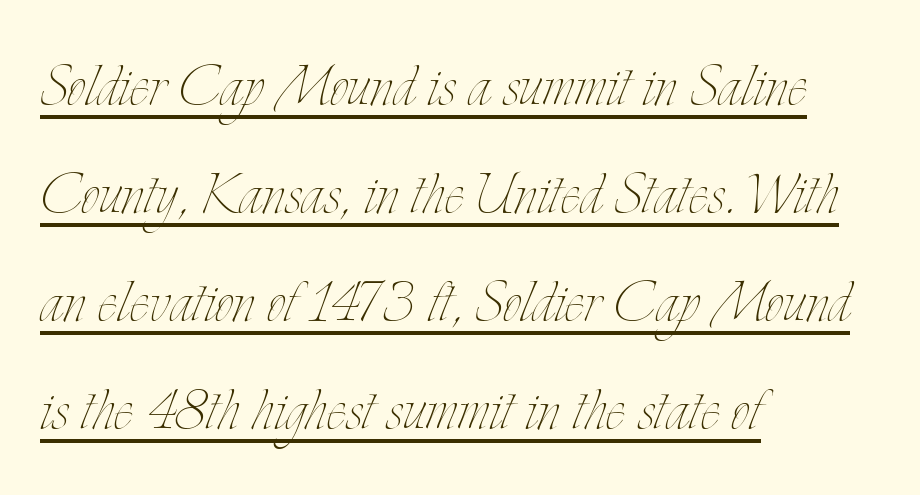
{"bold": "no", "weight": "thin", "width": "condensed", "stroke_contrast": "low", "x_height": "small", "monospaced": "no", "underline": "yes", "align": "left", "line_spacing": "normal", "line_spacing_ratio": 1.44, "letter_spacing": "normal", "letter_spacing_em": 0.0, "glyph_px": 75}
